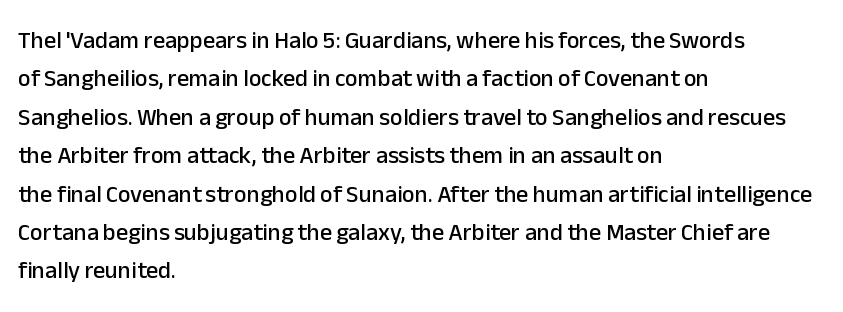
How would I describe the line gaps? Plain and ordinary. Teacher's note: observe the even left margin — that is flush-left alignment. Decoration check: the copy has no underline. Characters follow at the spacing the type designer built in. Is there any slant? The stems are plumb.
